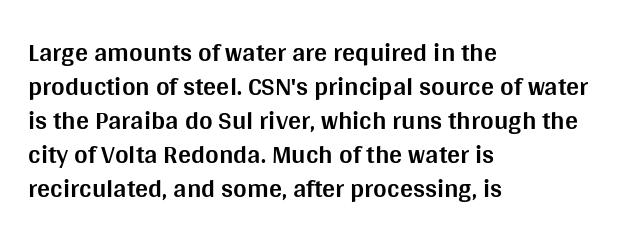
Q: Is the text bold? A: Yes.
Q: Is the text italic (slanted)? A: No, it is upright.
Q: Is the text underlined? A: No.
Q: How is the paragraph aligned? A: Left-aligned.
Q: Is the spacing between letters normal or unusually wide? A: Normal.
Q: Is the spacing between lines tight, normal or loose? A: Normal.
